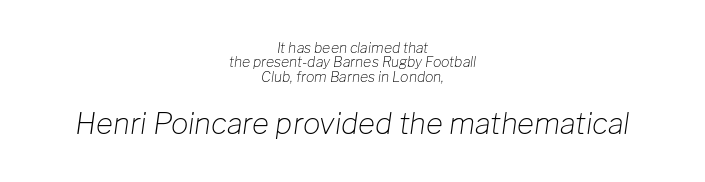
Every character sits at an angle, as italics do. Regarding leading, the lines here are crowded together. The rendering keeps characters at their native spacing. The gap between lines stays unmarked. The paragraph has two soft edges and a firm central axis.
